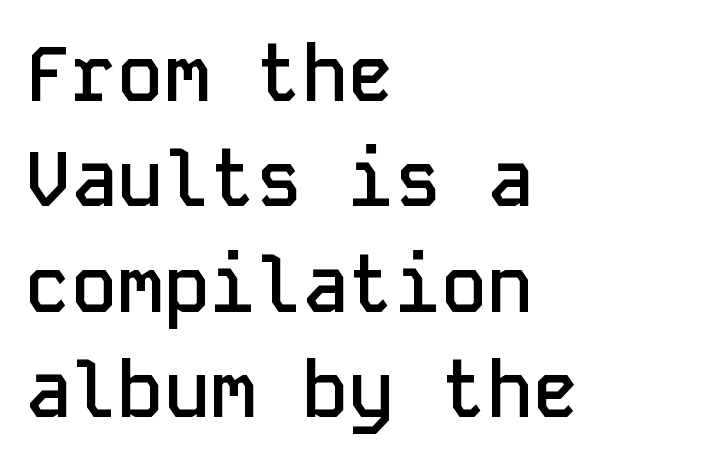
{"serif": "no", "italic": "no", "bold": "semi", "weight": "semibold", "width": "normal", "stroke_contrast": "low", "x_height": "medium", "monospaced": "yes", "underline": "no", "align": "left", "line_spacing": "normal", "line_spacing_ratio": 1.37, "letter_spacing": "normal", "letter_spacing_em": 0.0, "glyph_px": 77}
